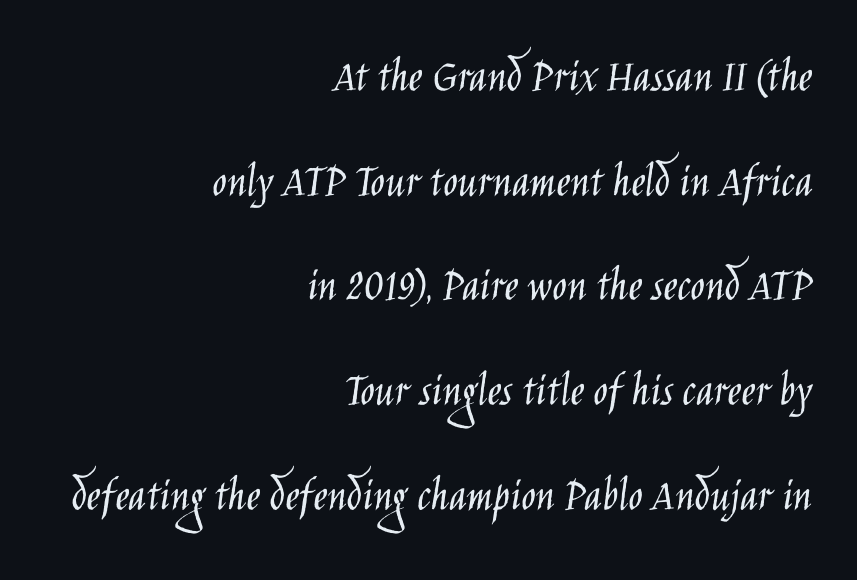
The image shows 48 px light, condensed sans-serif type; set right-aligned, loose line spacing (2.18x), normal letter spacing, not underlined; low stroke contrast and a large x-height.
